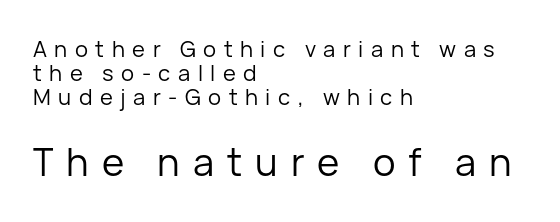
{"serif": "no", "italic": "no", "bold": "no", "weight": "regular", "width": "normal", "stroke_contrast": "low", "x_height": "medium", "monospaced": "no", "underline": "no", "align": "left", "line_spacing": "tight", "line_spacing_ratio": 1.09, "letter_spacing": "wide", "letter_spacing_em": 0.34, "larger_block": "second", "size_ratio": 1.73, "glyph_px": 38}
